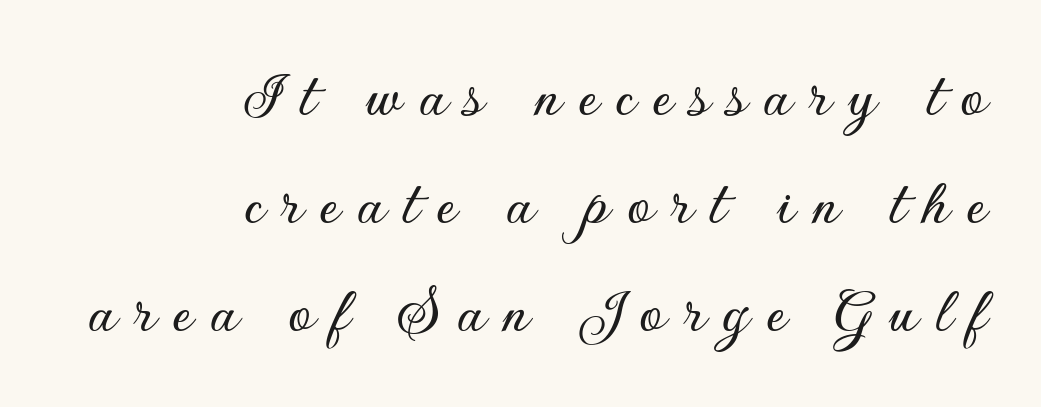
The image shows 68 px sans-serif type; set right-aligned, normal line spacing (1.59x), unusually wide letter spacing (+0.25 em), not underlined; low stroke contrast and a small x-height.
